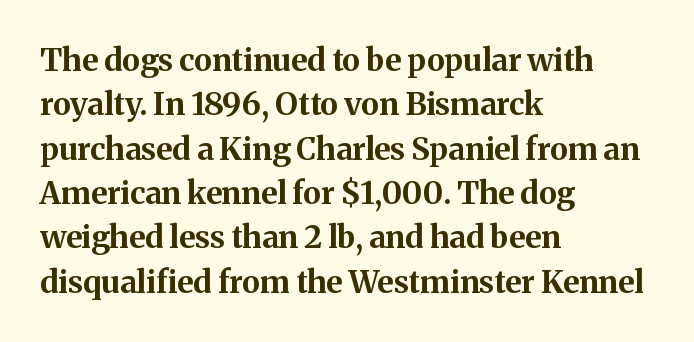
Posture: vertical. Underlining? Definitely not there. Typesetter's note: full bold, strokes at maximum text heaviness. What's the leading like? Ordinary, nothing unusual. Note the varied advance widths — an 'i' is clearly narrower than an 'm'.
